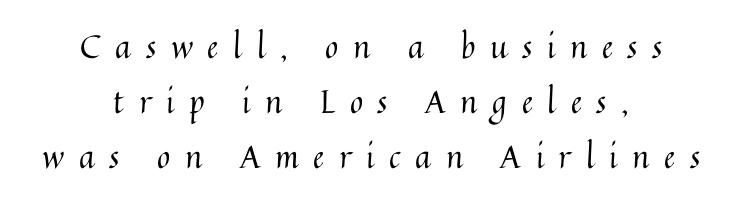
The image shows 32 px regular-weight type; set centered, line spacing 1.72x, unusually wide letter spacing (+0.46 em), not underlined; medium stroke contrast and a medium x-height.
